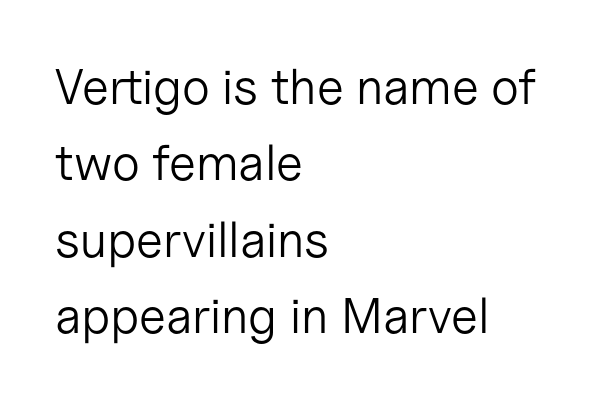
Q: Is the text bold? A: No.
Q: Is the text italic (slanted)? A: No, it is upright.
Q: Is the typeface a serif or a sans-serif typeface? A: Sans-serif.
Q: Is the text underlined? A: No.
Q: How is the paragraph aligned? A: Left-aligned.
Q: Is the spacing between letters normal or unusually wide? A: Normal.
Q: Is the spacing between lines tight, normal or loose? A: Normal.
Q: Width (condensed, normal, or wide)? A: Normal.
Q: Stroke contrast? A: Low.
Q: x-height? A: Medium.
Q: Monospaced? A: No.
